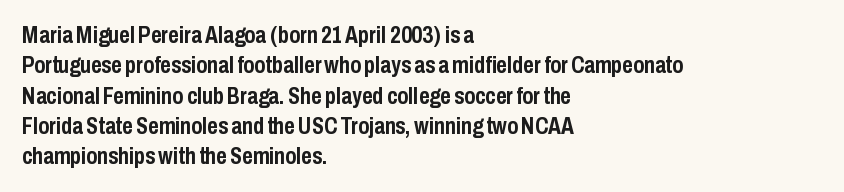
The image shows 23 px bold type, upright; set left-aligned, normal line spacing (1.32x), normal letter spacing, not underlined.
